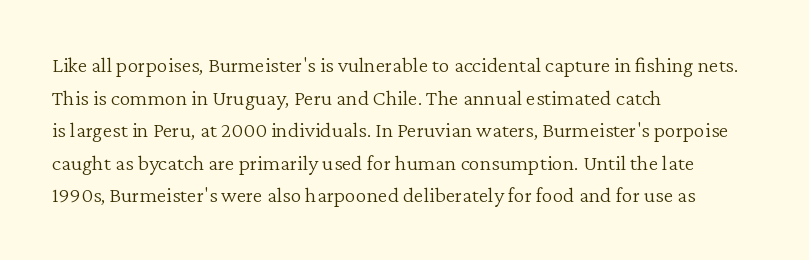
Q: Is the text bold? A: No.
Q: Is the text italic (slanted)? A: No, it is upright.
Q: Is the text underlined? A: No.
Q: How is the paragraph aligned? A: Left-aligned.
Q: Is the spacing between letters normal or unusually wide? A: Normal.
Q: Is the spacing between lines tight, normal or loose? A: Normal.
